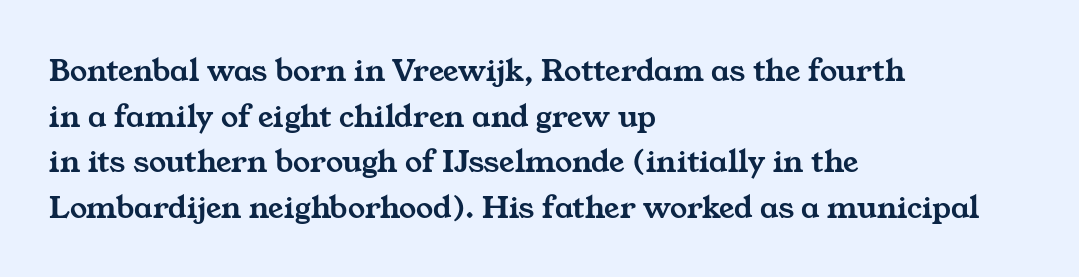
The image shows 34 px wide serif type; set left-aligned, normal line spacing (1.34x), normal letter spacing, not underlined; medium stroke contrast and a medium x-height.
